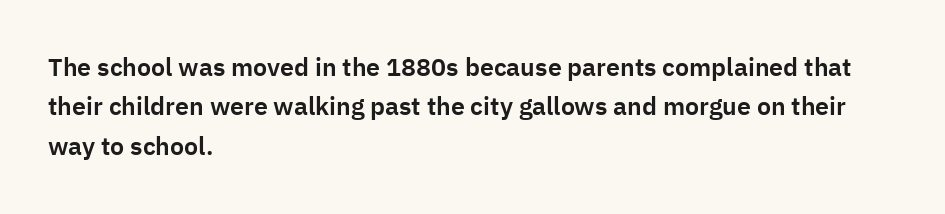
Q: Is the text italic (slanted)? A: No, it is upright.
Q: Is the text underlined? A: No.
Q: How is the paragraph aligned? A: Left-aligned.
Q: Is the spacing between letters normal or unusually wide? A: Normal.
Q: Is the spacing between lines tight, normal or loose? A: Normal.
